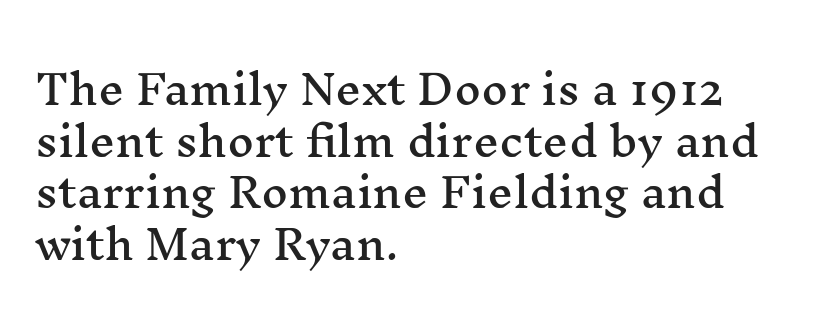
{"serif": "yes", "italic": "no", "width": "wide", "stroke_contrast": "medium", "x_height": "medium", "monospaced": "no", "underline": "no", "align": "left", "line_spacing": "normal", "line_spacing_ratio": 1.26, "letter_spacing": "normal", "letter_spacing_em": 0.0, "glyph_px": 41}
